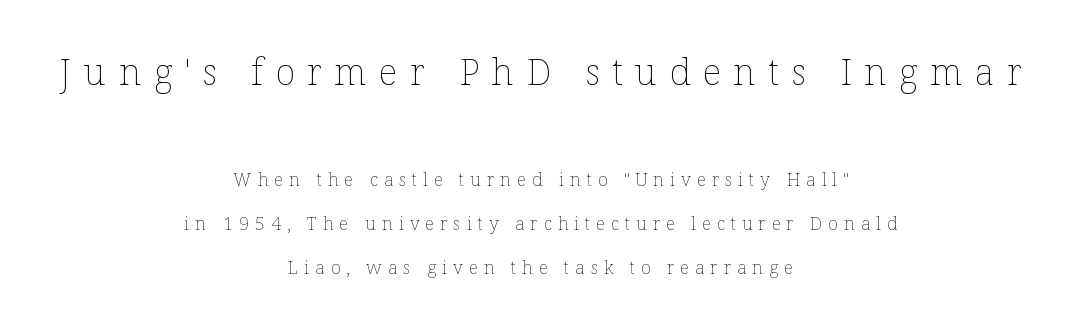
The type is letterspaced generously, with wide tracking. Quick note: underline off. This sample has the flowing, uneven cadence of proportional lettering. Think standard paragraph weight, or any step lighter than that. Caption: multi-line text, centered on the measure. This is the regular roman posture of the typeface.
